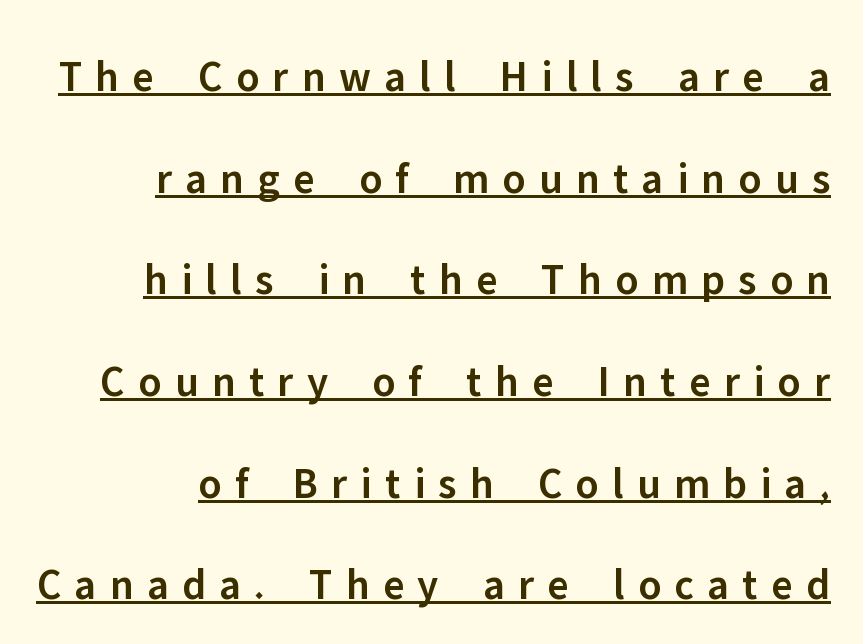
{"serif": "no", "italic": "no", "bold": "semi", "weight": "semibold", "width": "normal", "stroke_contrast": "low", "x_height": "medium", "monospaced": "no", "underline": "yes", "align": "right", "line_spacing": "loose", "line_spacing_ratio": 2.31, "letter_spacing": "wide", "letter_spacing_em": 0.3, "glyph_px": 44}
